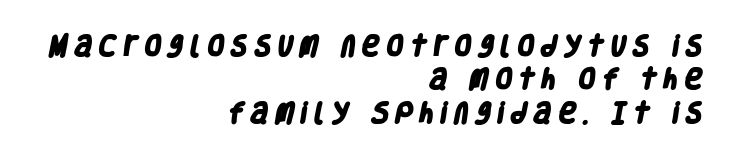
The image shows 23 px bold type; set right-aligned, normal line spacing (1.45x), unusually wide letter spacing (+0.24 em), not underlined.
